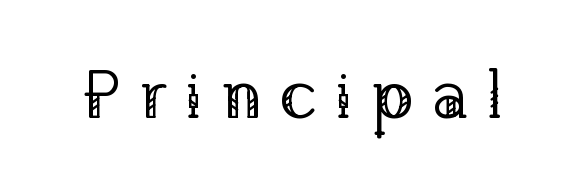
A typesetter would call this proportional, since set widths differ per character. Nothing heavy about these letters — not bold at all. Characters follow at a spacing far wider than the type designer built in. Does the type have serifs? Yes, each stem ends in a small foot. Unmarked baselines from the first word to the last.
